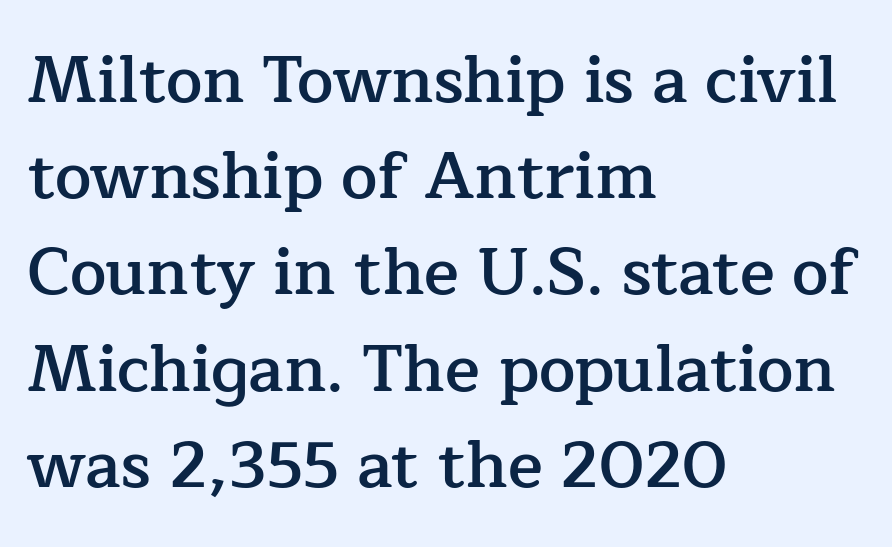
Q: Is the text bold? A: Semi-bold.
Q: Is the text italic (slanted)? A: No, it is upright.
Q: Is the typeface a serif or a sans-serif typeface? A: Serif.
Q: Is the text underlined? A: No.
Q: How is the paragraph aligned? A: Left-aligned.
Q: Is the spacing between letters normal or unusually wide? A: Normal.
Q: Is the spacing between lines tight, normal or loose? A: Normal.
Q: Width (condensed, normal, or wide)? A: Normal.
Q: Stroke contrast? A: Low.
Q: x-height? A: Medium.
Q: Monospaced? A: No.
